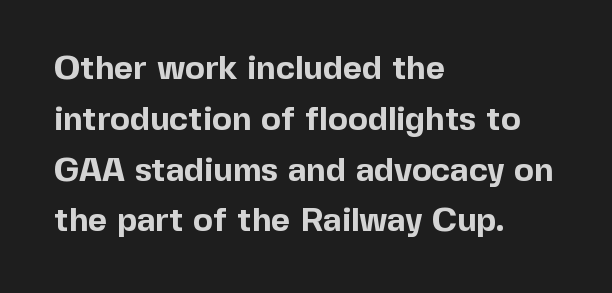
The image shows 33 px bold sans-serif type, upright; set left-aligned, normal line spacing (1.54x), normal letter spacing, not underlined; a medium x-height.
